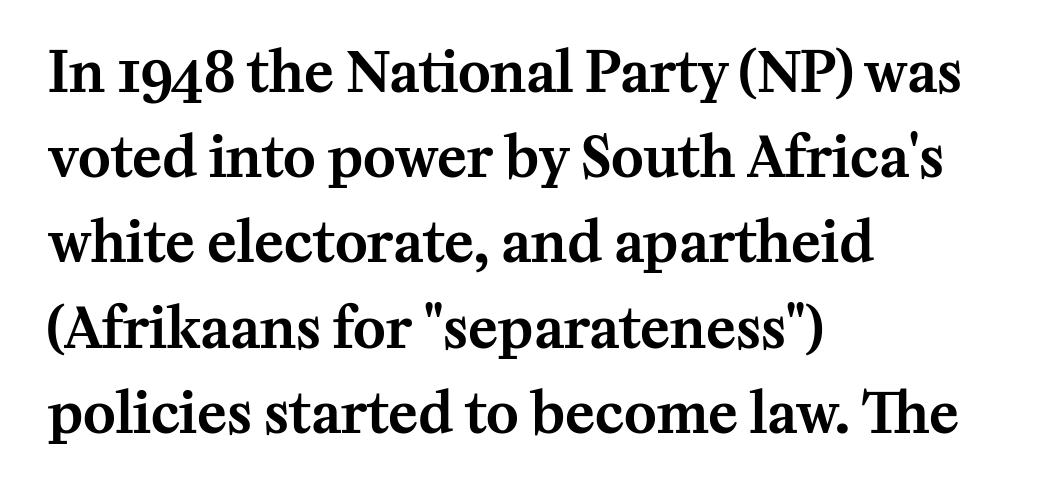
{"serif": "yes", "italic": "no", "width": "normal", "stroke_contrast": "medium", "x_height": "medium", "monospaced": "no", "underline": "no", "align": "left", "line_spacing": "normal", "line_spacing_ratio": 1.55, "letter_spacing": "normal", "letter_spacing_em": 0.0, "glyph_px": 55}
